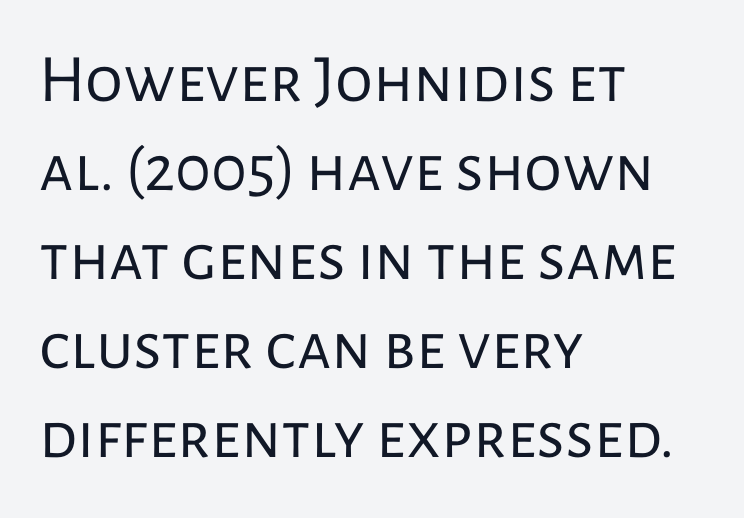
The specimen omits any rule beneath the text block's lines. Type style note: lacks serifs. Casual observation: everything's shoved over to the left. Vertical strokes here are truly vertical. The rendering uses natural spacing where letterforms have individual widths.
